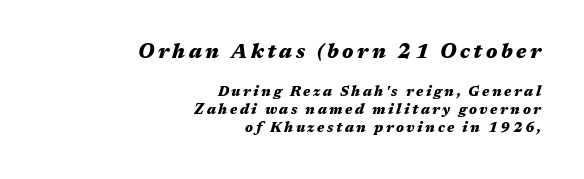
The image shows 20 px bold type, italic (leaning right); set right-aligned, normal line spacing (1.29x), not underlined; the first (top) block is 1.43x larger.
